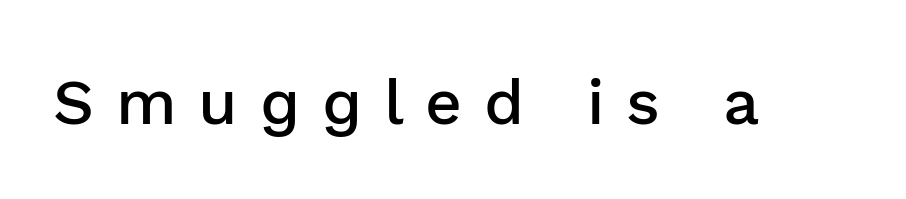
{"serif": "no", "italic": "no", "bold": "semi", "weight": "semibold", "width": "normal", "stroke_contrast": "low", "x_height": "medium", "monospaced": "no", "underline": "no", "letter_spacing": "wide", "letter_spacing_em": 0.34, "glyph_px": 64}
